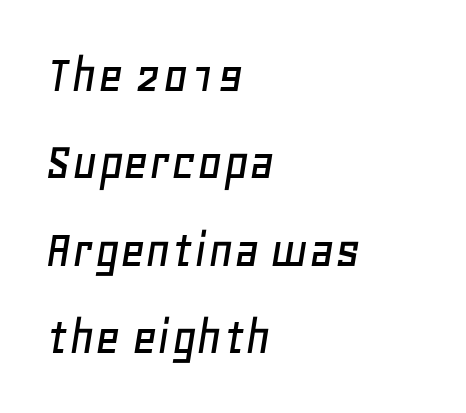
{"italic": "yes", "lean": "right", "slant_degrees": 11, "width": "normal", "stroke_contrast": "low", "x_height": "large", "monospaced": "no", "underline": "no", "align": "left", "line_spacing": "normal", "line_spacing_ratio": 1.59, "letter_spacing": "normal", "letter_spacing_em": 0.0, "glyph_px": 55}
